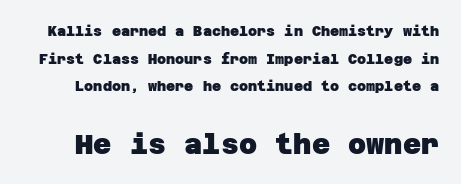
The image shows 28 px heavy sans-serif type; set loose line spacing (1.97x), normal letter spacing, not underlined; the second (bottom) block is 2.0x larger; low stroke contrast and a large x-height.
